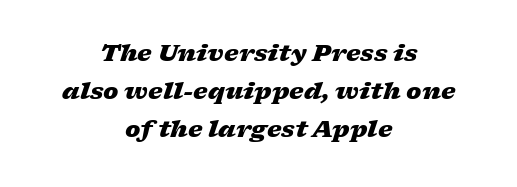
{"italic": "yes", "lean": "right", "slant_degrees": 17, "bold": "yes", "underline": "no", "align": "center", "line_spacing": "normal", "line_spacing_ratio": 1.66, "letter_spacing": "normal", "letter_spacing_em": 0.0, "glyph_px": 23}
